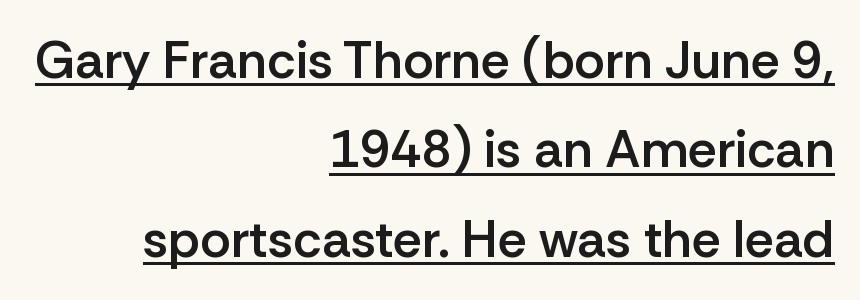
Beneath each row of characters lies a ruled line. Where is the straight margin? On the right. Heft: intermediate — a semibold. Nothing sits at the stroke ends, so this counts as sans-serif. Here the designer chose a conventional face with non-uniform glyph widths.
